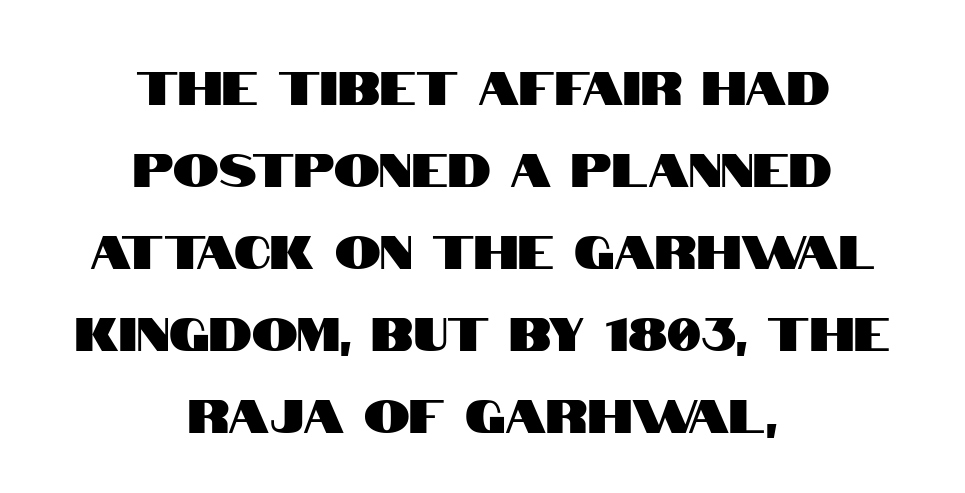
Q: Is the text italic (slanted)? A: No, it is upright.
Q: Is the typeface a serif or a sans-serif typeface? A: Sans-serif.
Q: Is the text underlined? A: No.
Q: How is the paragraph aligned? A: Centered.
Q: Is the spacing between letters normal or unusually wide? A: Normal.
Q: Width (condensed, normal, or wide)? A: Condensed.
Q: Stroke contrast? A: High.
Q: x-height? A: Large.
Q: Monospaced? A: No.
